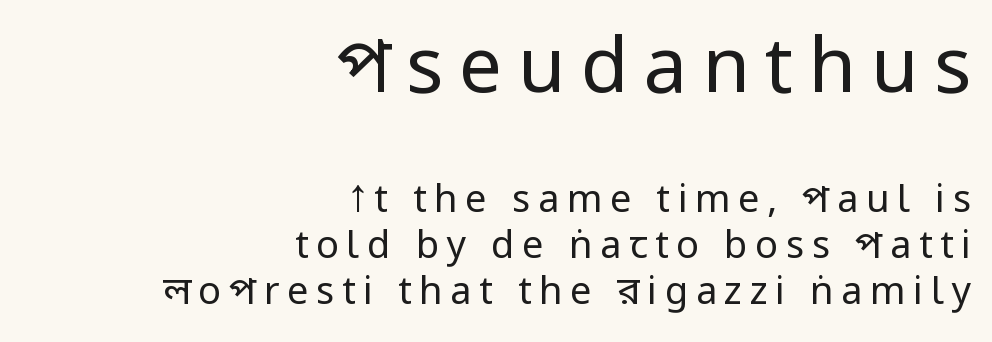
{"serif": "no", "italic": "no", "bold": "no", "weight": "regular", "width": "condensed", "stroke_contrast": "low", "underline": "no", "align": "right", "line_spacing_ratio": 1.22, "letter_spacing": "wide", "letter_spacing_em": 0.2, "larger_block": "first", "size_ratio": 2.03, "glyph_px": 77}
